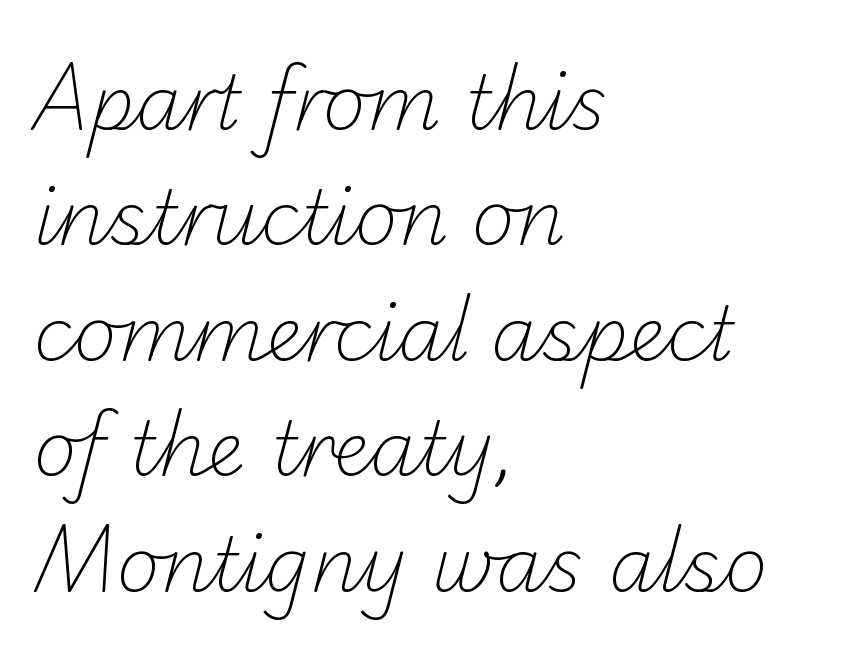
Q: Is the text bold? A: No.
Q: Is the typeface a serif or a sans-serif typeface? A: Sans-serif.
Q: Is the text underlined? A: No.
Q: How is the paragraph aligned? A: Left-aligned.
Q: Is the spacing between letters normal or unusually wide? A: Normal.
Q: Is the spacing between lines tight, normal or loose? A: Normal.
Q: Width (condensed, normal, or wide)? A: Normal.
Q: Stroke contrast? A: Low.
Q: x-height? A: Small.
Q: Monospaced? A: No.
